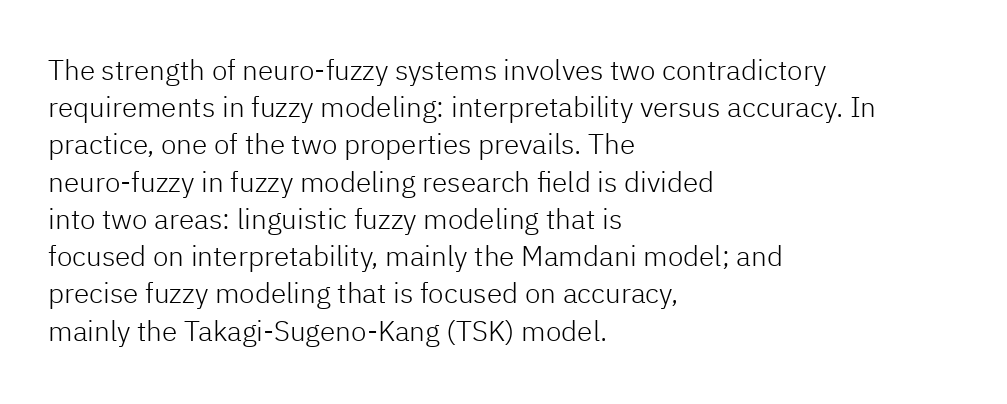
The image shows 28 px light sans-serif type, upright; set left-aligned, normal line spacing (1.33x), normal letter spacing, not underlined; low stroke contrast and a medium x-height.
